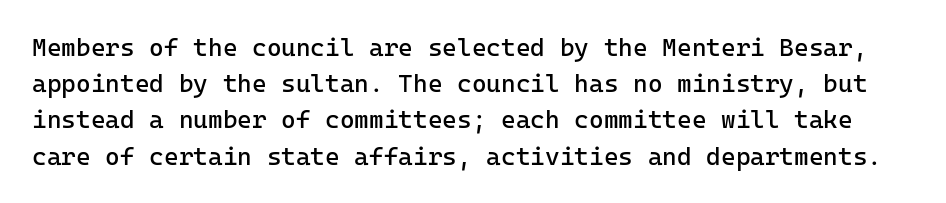
Q: Is the text bold? A: No.
Q: Is the text italic (slanted)? A: No, it is upright.
Q: Is the text underlined? A: No.
Q: Is the spacing between letters normal or unusually wide? A: Normal.
Q: Is the spacing between lines tight, normal or loose? A: Normal.
